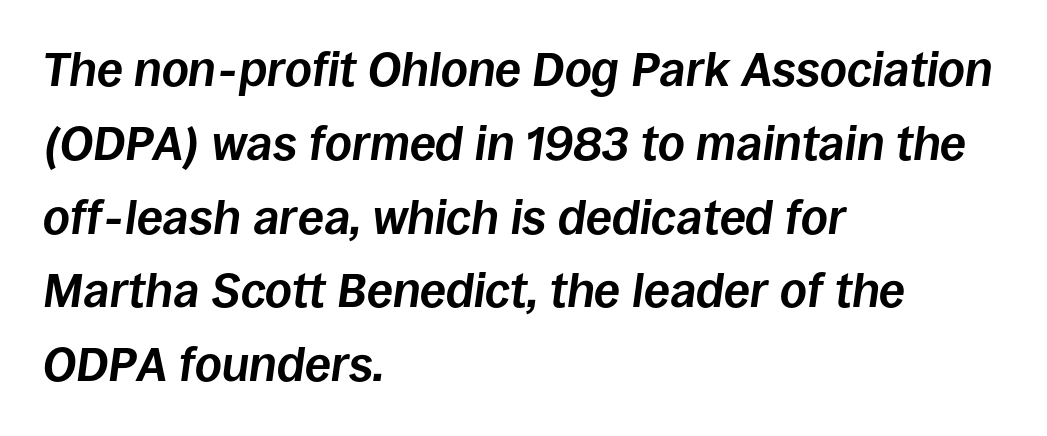
{"italic": "yes", "lean": "right", "slant_degrees": 8, "bold": "yes", "weight": "bold", "width": "normal", "stroke_contrast": "low", "x_height": "large", "monospaced": "no", "underline": "no", "align": "left", "line_spacing": "normal", "line_spacing_ratio": 1.57, "letter_spacing": "normal", "letter_spacing_em": 0.0, "glyph_px": 47}
